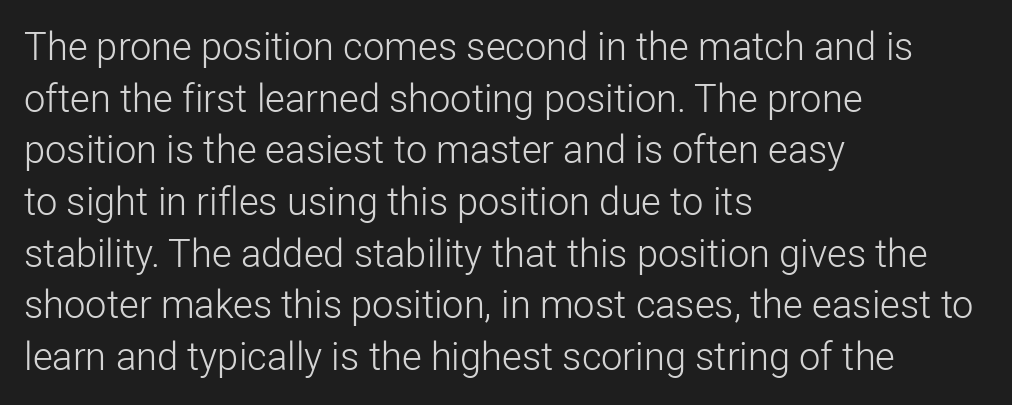
Q: Is the text bold? A: No.
Q: Is the text italic (slanted)? A: No, it is upright.
Q: Is the typeface a serif or a sans-serif typeface? A: Sans-serif.
Q: Is the text underlined? A: No.
Q: How is the paragraph aligned? A: Left-aligned.
Q: Is the spacing between letters normal or unusually wide? A: Normal.
Q: Is the spacing between lines tight, normal or loose? A: Normal.
Q: Width (condensed, normal, or wide)? A: Normal.
Q: Stroke contrast? A: Low.
Q: x-height? A: Medium.
Q: Monospaced? A: No.
